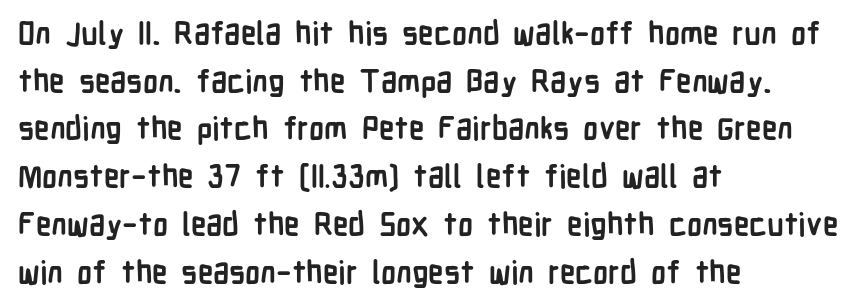
Note the varied advance widths — an 'i' is clearly narrower than an 'm'. A roman cut, with each character standing at attention. All the whitespace from short lines collects on the right. The line texture is even and compact thanks to regular tracking. This sample keeps an unexceptional amount of space between lines.
